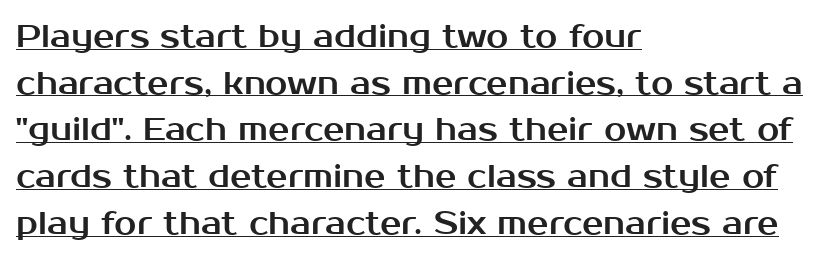
Q: Is the text italic (slanted)? A: No, it is upright.
Q: Is the typeface a serif or a sans-serif typeface? A: Sans-serif.
Q: Is the text underlined? A: Yes.
Q: How is the paragraph aligned? A: Left-aligned.
Q: Is the spacing between letters normal or unusually wide? A: Normal.
Q: Is the spacing between lines tight, normal or loose? A: Normal.
Q: Width (condensed, normal, or wide)? A: Normal.
Q: Stroke contrast? A: Medium.
Q: x-height? A: Medium.
Q: Monospaced? A: No.
